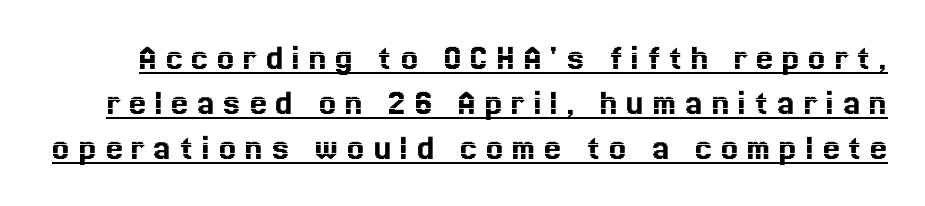
Q: Is the text italic (slanted)? A: No, it is upright.
Q: Is the text underlined? A: Yes.
Q: Is the spacing between letters normal or unusually wide? A: Unusually wide.
Q: Width (condensed, normal, or wide)? A: Normal.
Q: x-height? A: Medium.
Q: Monospaced? A: No.
